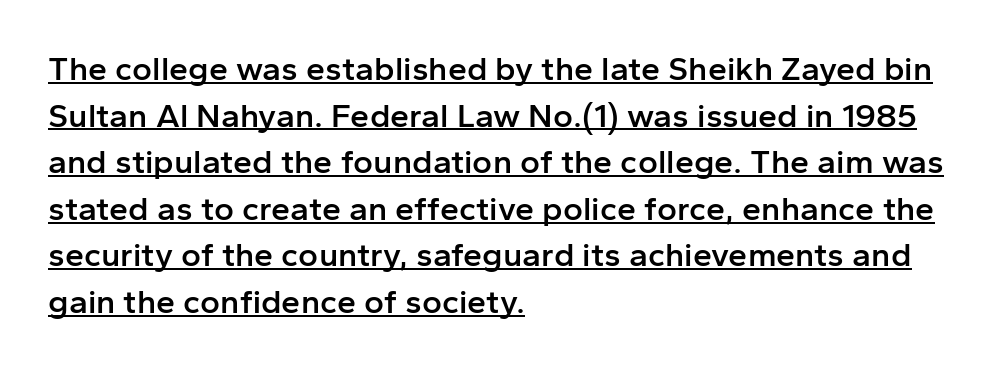
Q: Is the text bold? A: Semi-bold.
Q: Is the text italic (slanted)? A: No, it is upright.
Q: Is the typeface a serif or a sans-serif typeface? A: Sans-serif.
Q: Is the text underlined? A: Yes.
Q: How is the paragraph aligned? A: Left-aligned.
Q: Is the spacing between letters normal or unusually wide? A: Normal.
Q: Is the spacing between lines tight, normal or loose? A: Normal.
Q: Width (condensed, normal, or wide)? A: Normal.
Q: Stroke contrast? A: Low.
Q: x-height? A: Medium.
Q: Monospaced? A: No.
